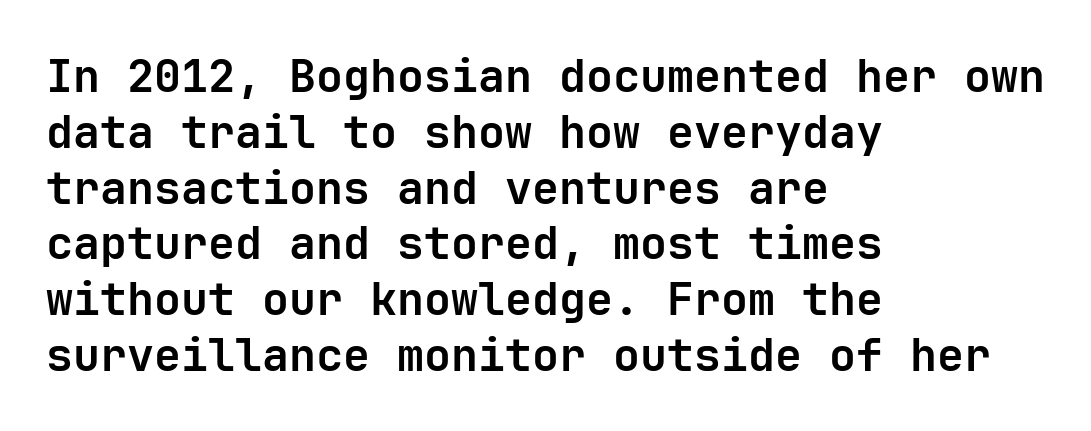
{"serif": "no", "italic": "no", "bold": "yes", "weight": "bold", "width": "normal", "stroke_contrast": "low", "x_height": "medium", "monospaced": "yes", "underline": "no", "align": "left", "line_spacing_ratio": 1.24, "letter_spacing": "normal", "letter_spacing_em": 0.0, "glyph_px": 45}
